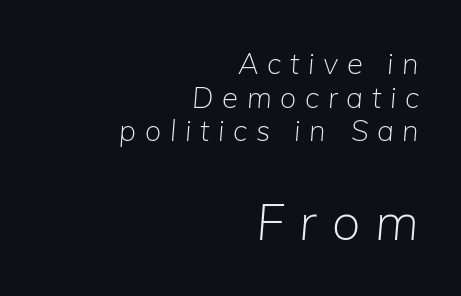
{"italic": "yes", "lean": "right", "slant_degrees": 5, "bold": "no", "weight": "light", "width": "normal", "stroke_contrast": "low", "x_height": "medium", "monospaced": "no", "underline": "no", "align": "right", "line_spacing_ratio": 1.16, "letter_spacing": "wide", "letter_spacing_em": 0.3, "larger_block": "second", "size_ratio": 1.76, "glyph_px": 51}
